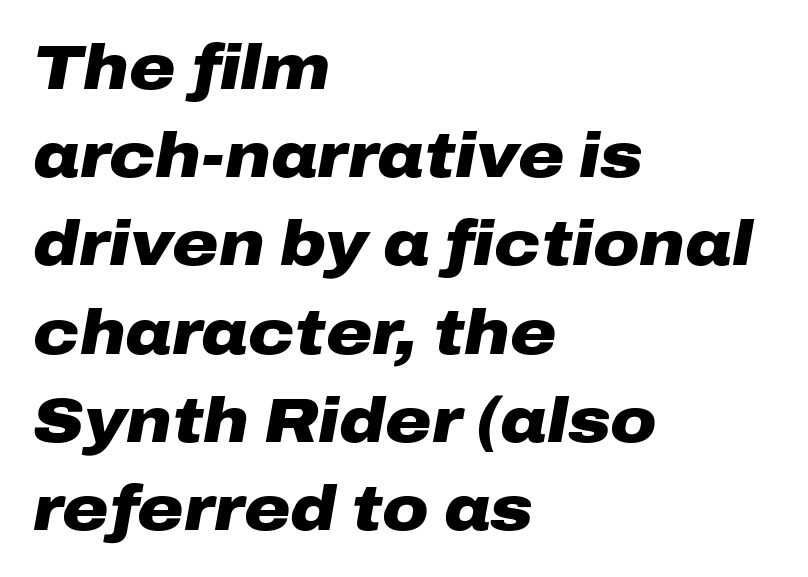
The image shows 63 px heavy, wide type, italic (leaning right); set left-aligned, normal line spacing (1.4x), normal letter spacing, not underlined; low stroke contrast and a medium x-height.
